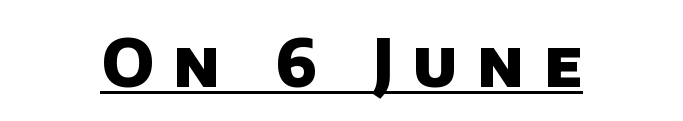
Notice how the passage keeps no hard edge, just a central spine. Looks like regular typesetting: each glyph gets only the width it needs. Check where the strokes stop: nothing finishes them off — pure sans. Its strokes are broad and dark, the hallmark of bold type.
